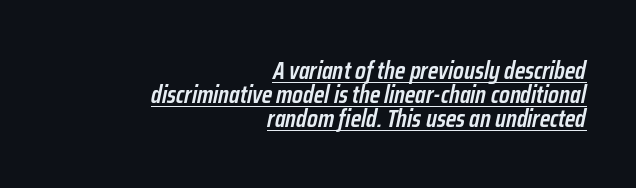
Q: Is the text bold? A: Semi-bold.
Q: Is the text italic (slanted)? A: Yes, it leans right by about 12 degrees.
Q: Is the text underlined? A: Yes.
Q: How is the paragraph aligned? A: Right-aligned.
Q: Is the spacing between letters normal or unusually wide? A: Normal.
Q: Is the spacing between lines tight, normal or loose? A: Tight.
